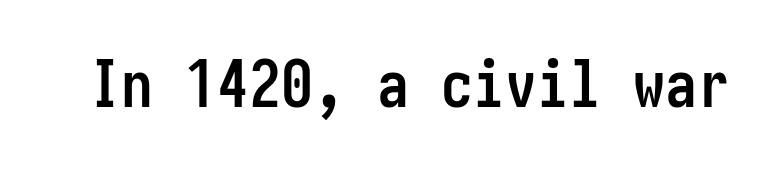
The letters sit at their default tracking, neither squeezed nor spread. Type without underlining. When letters stand straight like this, we call the style roman or upright. Every letter is thick-stroked: bold, no question. Note: no serifs on the glyphs.
